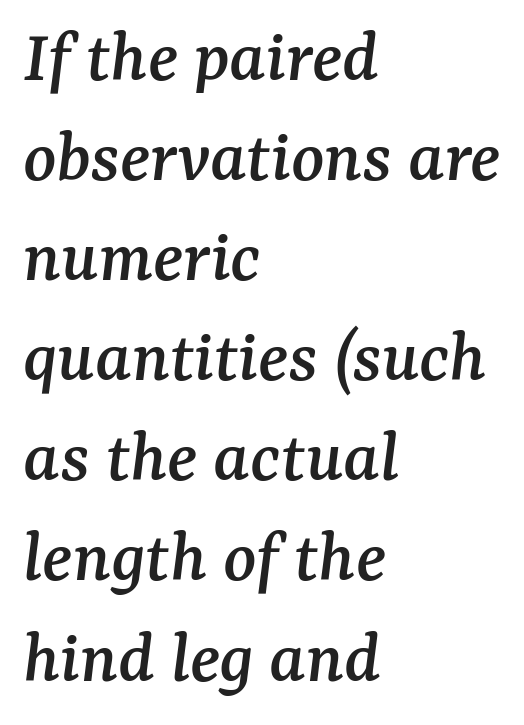
The image shows 77 px serif type, italic (leaning right); set left-aligned, normal line spacing (1.3x), normal letter spacing, not underlined; medium stroke contrast and a medium x-height.
